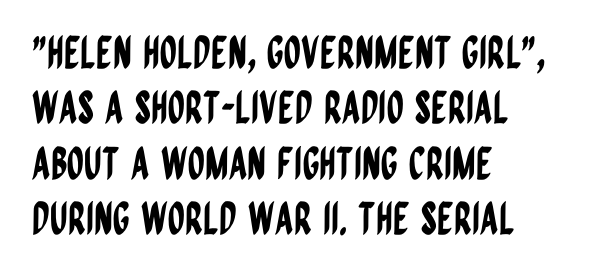
The rag falls on the right side of this text block. Is this a fixed-width face? No — the glyphs have proportional, varying widths. Posture: straight, roman, zero tilt. Type style note: lacks serifs. Regarding leading, the lines here are spaced in the standard way.
